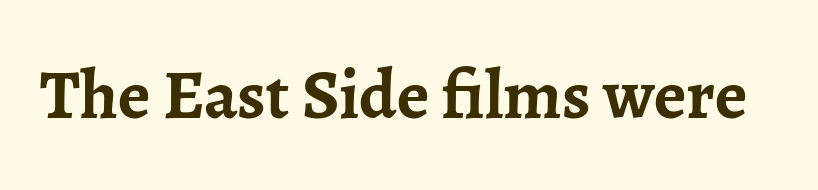
Q: Is the text bold? A: Yes.
Q: Is the text italic (slanted)? A: No, it is upright.
Q: Is the typeface a serif or a sans-serif typeface? A: Serif.
Q: Is the text underlined? A: No.
Q: Is the spacing between letters normal or unusually wide? A: Normal.
Q: Width (condensed, normal, or wide)? A: Normal.
Q: Stroke contrast? A: Low.
Q: x-height? A: Medium.
Q: Monospaced? A: No.
